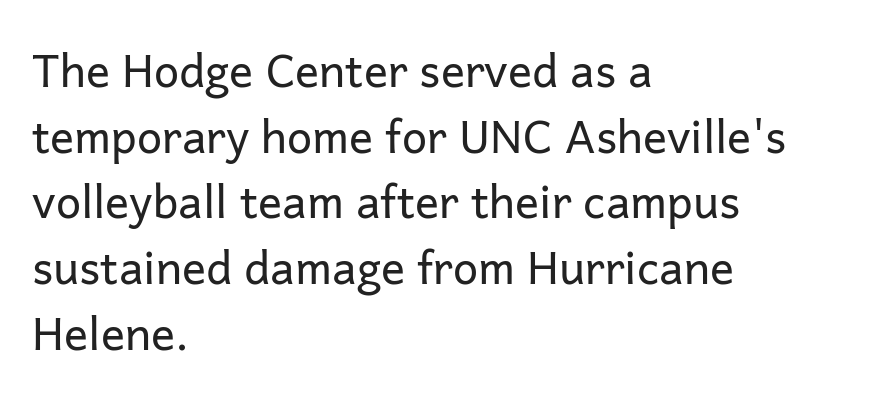
The image shows 45 px regular-weight sans-serif type, upright; set left-aligned, normal line spacing (1.46x), normal letter spacing, not underlined; low stroke contrast and a medium x-height.
